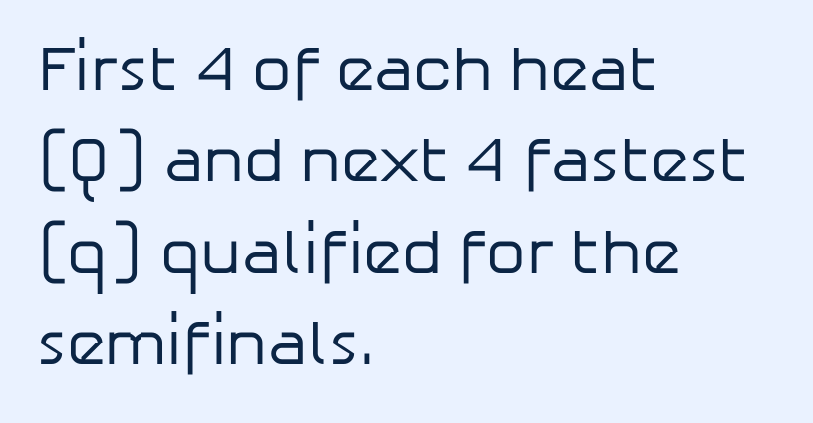
The image shows 63 px regular-weight sans-serif type, upright; set left-aligned, normal line spacing (1.45x), normal letter spacing, not underlined; low stroke contrast and a medium x-height.
